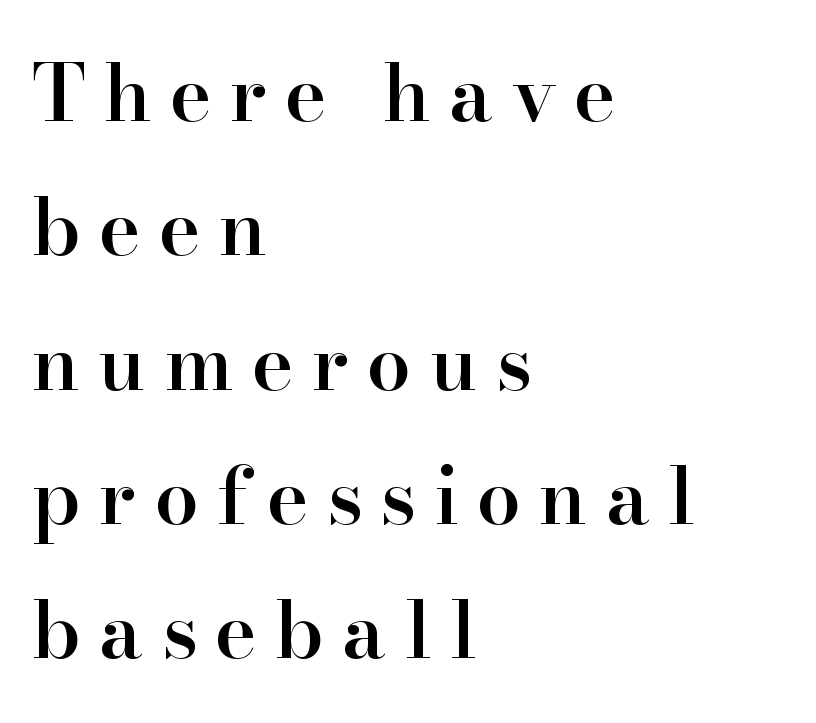
{"serif": "yes", "italic": "no", "bold": "semi", "weight": "semibold", "width": "normal", "stroke_contrast": "high", "x_height": "small", "monospaced": "no", "underline": "no", "align": "left", "line_spacing": "normal", "line_spacing_ratio": 1.7, "letter_spacing": "wide", "letter_spacing_em": 0.23, "glyph_px": 79}
